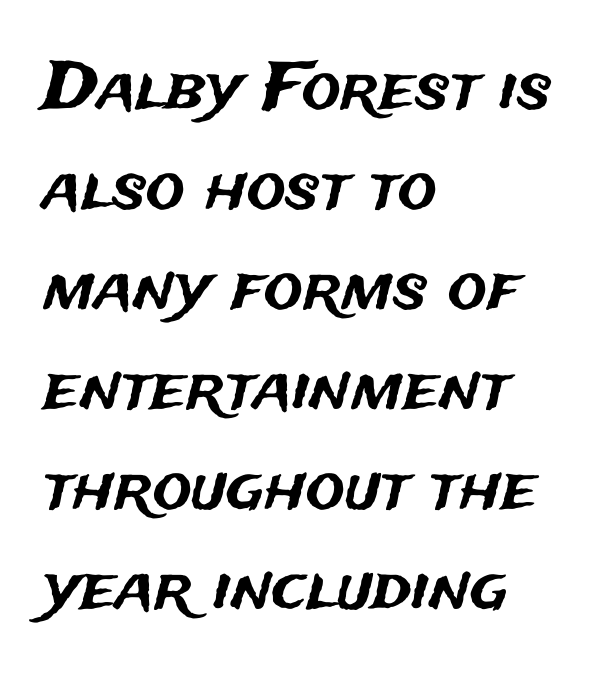
The text block is weighted toward the left margin, trailing off unevenly rightward. Underlining? Definitely not there. In terms of letterform style, serifs are entirely absent. Words appear dense and cohesive because spacing is normal. The passage shown is typed in a proportional face where columns would drift. The vertical gap from one line to the next is medium.
